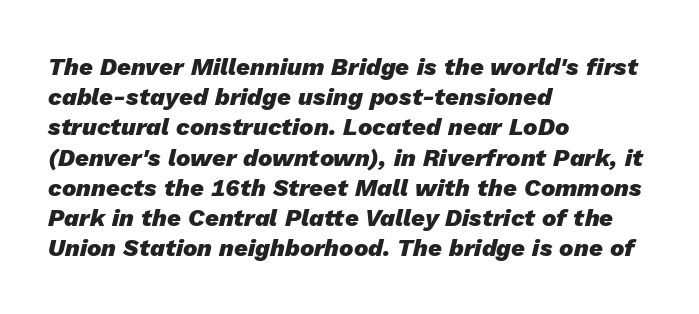
The type is set solid horizontally, with unmodified tracking. Every character sits at an angle, as italics do. Clear beneath every line of the passage. Caption: multi-line text, flush left, ragged right.
